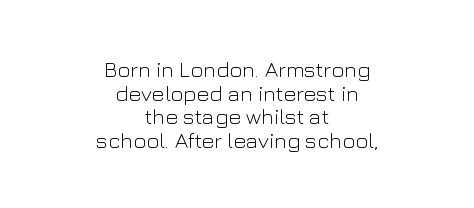
Q: Is the text bold? A: No.
Q: Is the text italic (slanted)? A: No, it is upright.
Q: Is the text underlined? A: No.
Q: How is the paragraph aligned? A: Centered.
Q: Is the spacing between letters normal or unusually wide? A: Normal.
Q: Is the spacing between lines tight, normal or loose? A: Tight.
